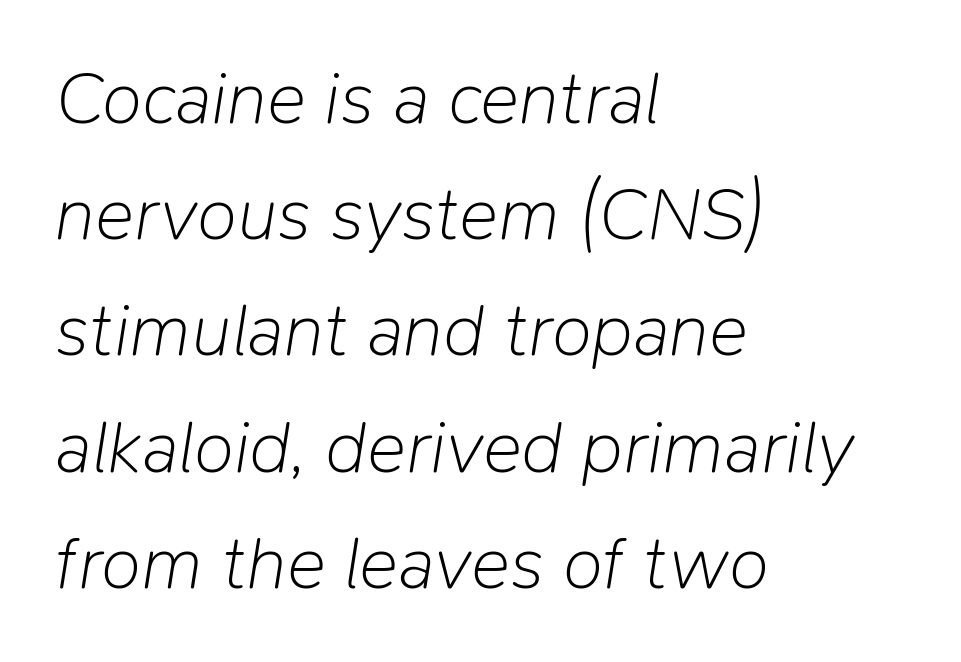
The image shows 74 px light type, italic (leaning right); set left-aligned, normal line spacing (1.57x), normal letter spacing, not underlined; low stroke contrast and a medium x-height.
